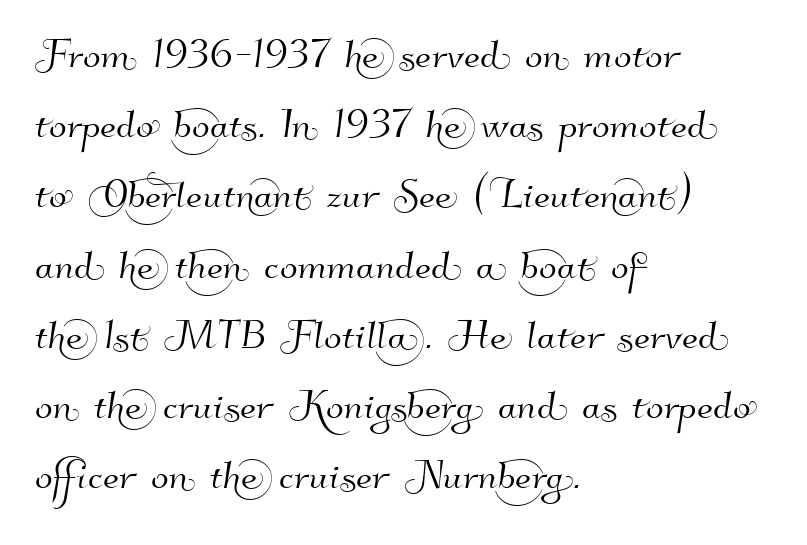
Q: Is the typeface a serif or a sans-serif typeface? A: Sans-serif.
Q: Is the text underlined? A: No.
Q: How is the paragraph aligned? A: Left-aligned.
Q: Is the spacing between letters normal or unusually wide? A: Normal.
Q: Is the spacing between lines tight, normal or loose? A: Normal.
Q: Width (condensed, normal, or wide)? A: Normal.
Q: Stroke contrast? A: High.
Q: x-height? A: Small.
Q: Monospaced? A: No.
